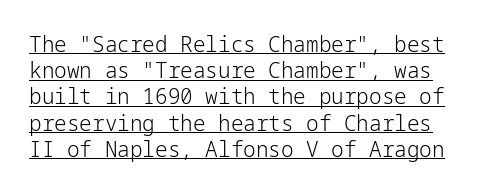
{"italic": "no", "bold": "no", "underline": "yes", "line_spacing": "normal", "line_spacing_ratio": 1.25, "letter_spacing": "normal", "letter_spacing_em": 0.0, "glyph_px": 21}
